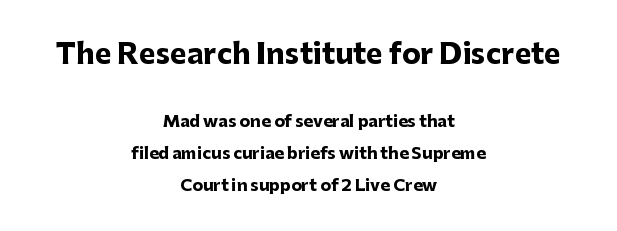
Q: Is the text bold? A: Yes.
Q: Is the text italic (slanted)? A: No, it is upright.
Q: Is the typeface a serif or a sans-serif typeface? A: Sans-serif.
Q: Is the text underlined? A: No.
Q: How is the paragraph aligned? A: Centered.
Q: Is the spacing between letters normal or unusually wide? A: Normal.
Q: Is the spacing between lines tight, normal or loose? A: Loose.
Q: Which block of text is set in a larger size, the first (top) or the second (bottom)? A: The first (top) one.
Q: Width (condensed, normal, or wide)? A: Normal.
Q: Stroke contrast? A: Low.
Q: x-height? A: Medium.
Q: Monospaced? A: No.
